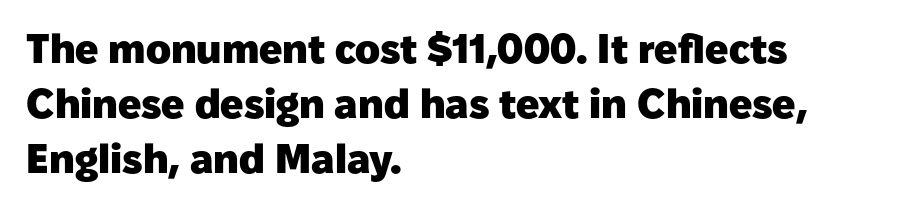
Q: Is the text bold? A: Yes.
Q: Is the text italic (slanted)? A: No, it is upright.
Q: Is the typeface a serif or a sans-serif typeface? A: Sans-serif.
Q: Is the text underlined? A: No.
Q: How is the paragraph aligned? A: Left-aligned.
Q: Is the spacing between letters normal or unusually wide? A: Normal.
Q: Is the spacing between lines tight, normal or loose? A: Normal.
Q: Width (condensed, normal, or wide)? A: Normal.
Q: Stroke contrast? A: Low.
Q: x-height? A: Medium.
Q: Monospaced? A: No.
